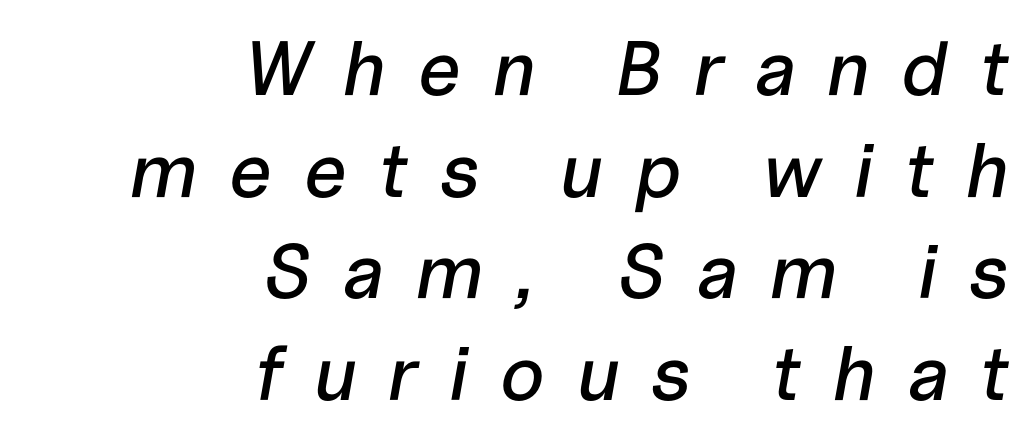
Q: Is the text italic (slanted)? A: Yes, it leans right by about 10 degrees.
Q: Is the text underlined? A: No.
Q: How is the paragraph aligned? A: Right-aligned.
Q: Is the spacing between letters normal or unusually wide? A: Unusually wide.
Q: Is the spacing between lines tight, normal or loose? A: Normal.
Q: Width (condensed, normal, or wide)? A: Normal.
Q: Stroke contrast? A: Low.
Q: x-height? A: Medium.
Q: Monospaced? A: No.
